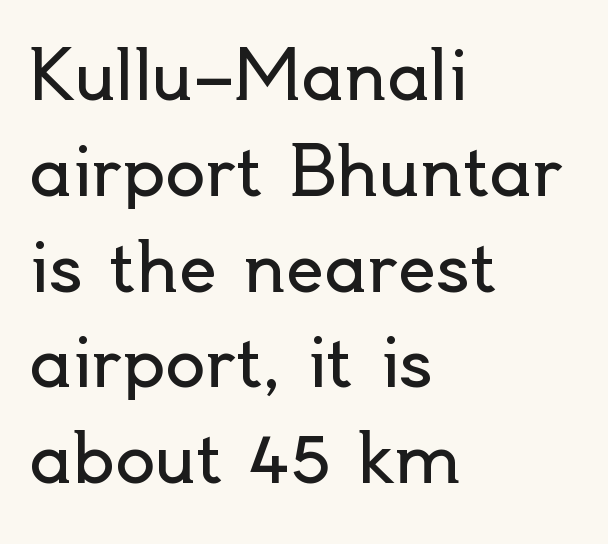
Q: Is the text bold? A: No.
Q: Is the text italic (slanted)? A: No, it is upright.
Q: Is the typeface a serif or a sans-serif typeface? A: Sans-serif.
Q: Is the text underlined? A: No.
Q: How is the paragraph aligned? A: Left-aligned.
Q: Is the spacing between letters normal or unusually wide? A: Normal.
Q: Is the spacing between lines tight, normal or loose? A: Normal.
Q: Width (condensed, normal, or wide)? A: Normal.
Q: x-height? A: Small.
Q: Monospaced? A: No.
